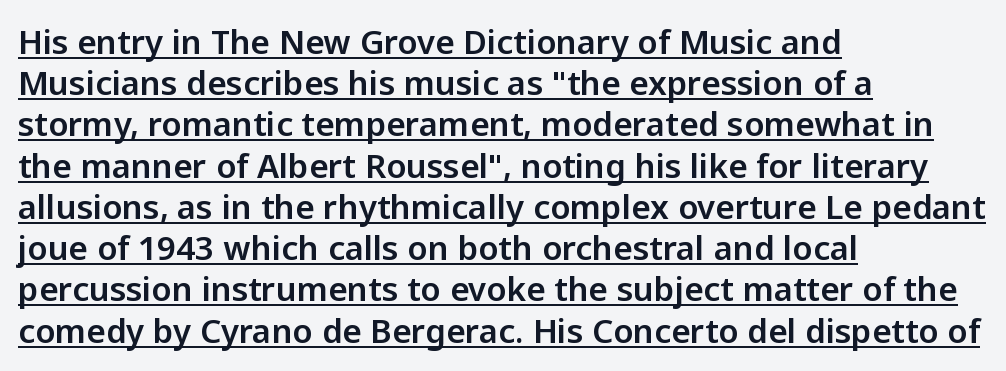
The image shows 33 px sans-serif type, upright; set left-aligned, normal line spacing (1.25x), normal letter spacing, underlined; low stroke contrast and a medium x-height.
